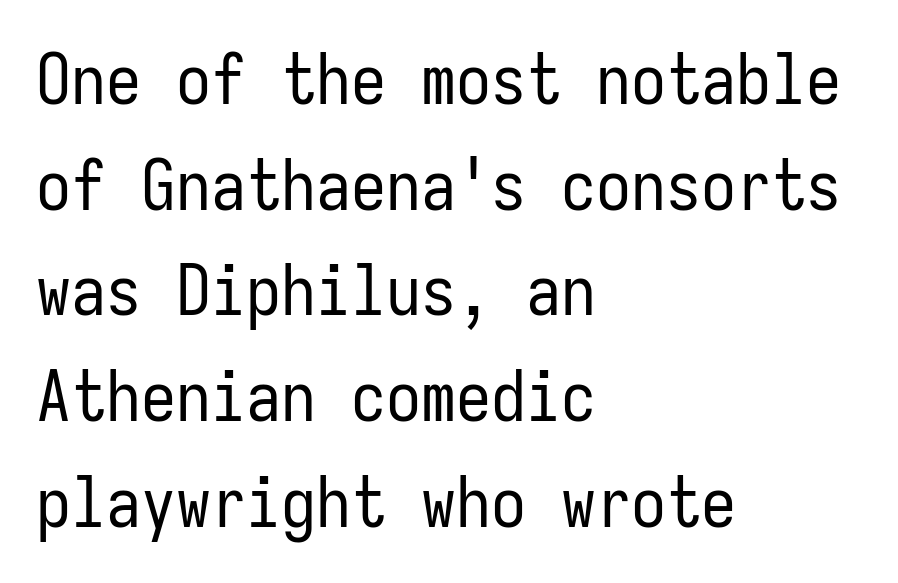
Q: Is the text bold? A: No.
Q: Is the text italic (slanted)? A: No, it is upright.
Q: Is the typeface a serif or a sans-serif typeface? A: Sans-serif.
Q: Is the text underlined? A: No.
Q: How is the paragraph aligned? A: Left-aligned.
Q: Is the spacing between letters normal or unusually wide? A: Normal.
Q: Is the spacing between lines tight, normal or loose? A: Normal.
Q: Width (condensed, normal, or wide)? A: Condensed.
Q: Stroke contrast? A: Low.
Q: x-height? A: Medium.
Q: Monospaced? A: Yes.
